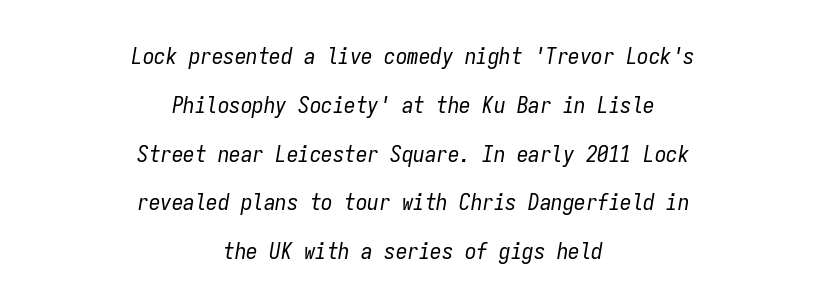
{"italic": "yes", "lean": "right", "slant_degrees": 9, "bold": "no", "underline": "no", "align": "center", "line_spacing": "loose", "line_spacing_ratio": 2.12, "letter_spacing": "normal", "letter_spacing_em": 0.0, "glyph_px": 23}
